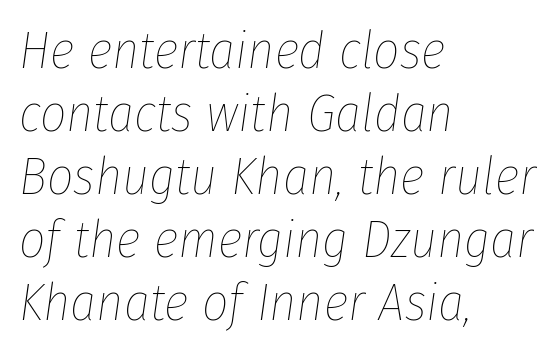
Caption: standard tracking, unaltered. The baseline area is clear. You could not count columns in this text — the font is proportionally spaced. The typography opts for an oblique posture over an upright one. Stroke mass is kept to a normal reading level or below. Casual observation: everything's shoved over to the left.
